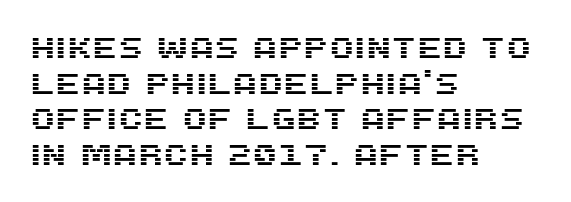
The image shows 29 px sans-serif type, upright; set left-aligned, line spacing 1.23x, normal letter spacing, not underlined; medium stroke contrast and a large x-height.
